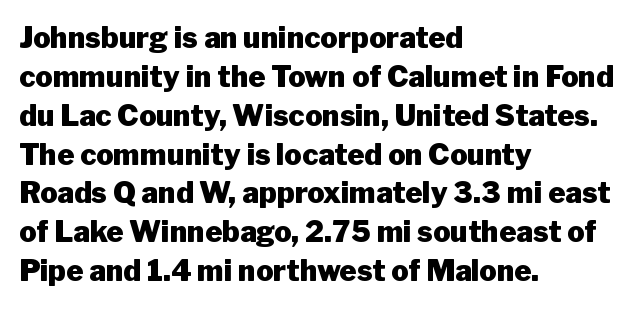
Q: Is the text bold? A: Yes.
Q: Is the text italic (slanted)? A: No, it is upright.
Q: Is the typeface a serif or a sans-serif typeface? A: Sans-serif.
Q: Is the text underlined? A: No.
Q: How is the paragraph aligned? A: Left-aligned.
Q: Is the spacing between letters normal or unusually wide? A: Normal.
Q: Is the spacing between lines tight, normal or loose? A: Normal.
Q: Width (condensed, normal, or wide)? A: Normal.
Q: Stroke contrast? A: Low.
Q: x-height? A: Medium.
Q: Monospaced? A: No.
